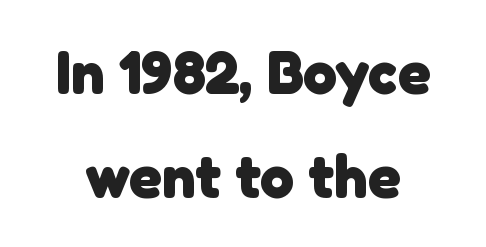
Q: Is the text bold? A: Yes.
Q: Is the typeface a serif or a sans-serif typeface? A: Sans-serif.
Q: Is the text underlined? A: No.
Q: Is the spacing between letters normal or unusually wide? A: Normal.
Q: Width (condensed, normal, or wide)? A: Normal.
Q: Stroke contrast? A: Low.
Q: x-height? A: Medium.
Q: Monospaced? A: No.
